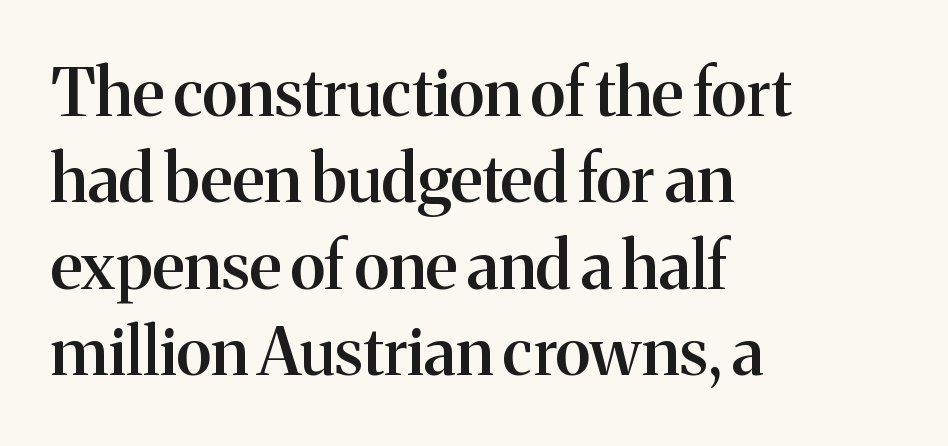
{"serif": "yes", "italic": "no", "bold": "semi", "weight": "semibold", "width": "normal", "stroke_contrast": "medium", "x_height": "medium", "monospaced": "no", "underline": "no", "align": "left", "line_spacing": "normal", "line_spacing_ratio": 1.31, "letter_spacing": "normal", "letter_spacing_em": 0.0, "glyph_px": 66}
